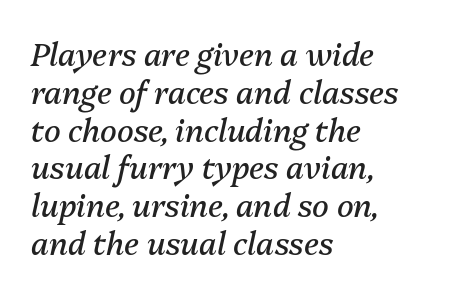
{"italic": "yes", "lean": "right", "slant_degrees": 13, "bold": "no", "weight": "regular", "width": "normal", "stroke_contrast": "medium", "x_height": "medium", "monospaced": "no", "underline": "no", "align": "left", "line_spacing_ratio": 1.22, "letter_spacing": "normal", "letter_spacing_em": 0.0, "glyph_px": 31}
